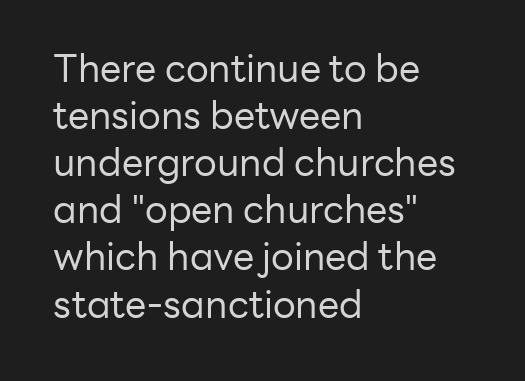
Q: Is the text bold? A: No.
Q: Is the text italic (slanted)? A: No, it is upright.
Q: Is the typeface a serif or a sans-serif typeface? A: Sans-serif.
Q: Is the text underlined? A: No.
Q: How is the paragraph aligned? A: Left-aligned.
Q: Is the spacing between letters normal or unusually wide? A: Normal.
Q: Width (condensed, normal, or wide)? A: Normal.
Q: Stroke contrast? A: Low.
Q: x-height? A: Medium.
Q: Monospaced? A: No.
